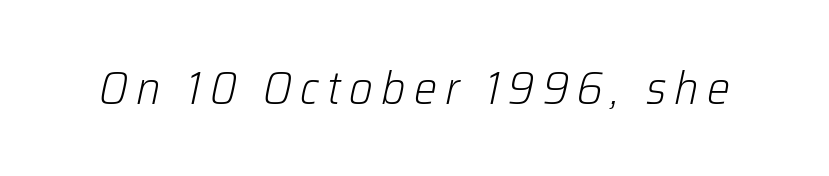
{"italic": "yes", "lean": "right", "slant_degrees": 12, "bold": "no", "weight": "light", "width": "normal", "stroke_contrast": "low", "x_height": "medium", "monospaced": "no", "underline": "no", "glyph_px": 46}
